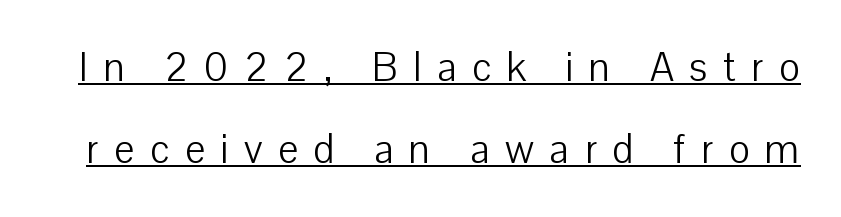
Q: Is the text bold? A: No.
Q: Is the text italic (slanted)? A: No, it is upright.
Q: Is the typeface a serif or a sans-serif typeface? A: Sans-serif.
Q: Is the text underlined? A: Yes.
Q: Is the spacing between letters normal or unusually wide? A: Unusually wide.
Q: Is the spacing between lines tight, normal or loose? A: Loose.
Q: Width (condensed, normal, or wide)? A: Normal.
Q: Stroke contrast? A: Low.
Q: x-height? A: Medium.
Q: Monospaced? A: No.
